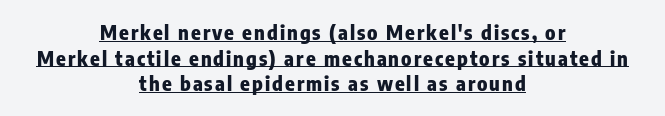
{"italic": "no", "bold": "yes", "underline": "yes", "align": "center", "line_spacing": "normal", "line_spacing_ratio": 1.28, "glyph_px": 20}
